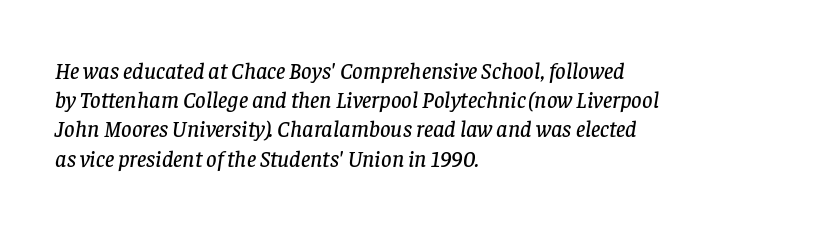
The image shows 23 px text type, italic (leaning right); set left-aligned, normal line spacing (1.27x), normal letter spacing, not underlined.
